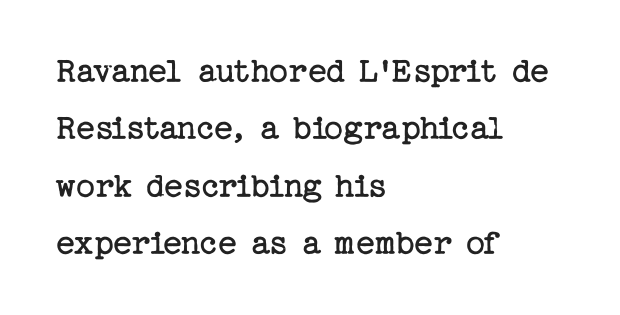
This block has exactly the height ordinary leading produces. It's the straight-up-and-down kind of type. Letters rest on an invisible, unmarked baseline. Line starts are locked; line ends wander. Words appear dense and cohesive because spacing is normal.
